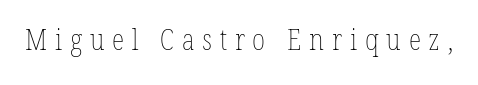
Spacing verdict: proportional, widths tailored to each character. The letters look calm and open, with moderate or lighter stems. Ordinary non-slanted type is in use. Loose tracking; the words dissolve into strings of separated letters. Honestly, there is no underline to notice here at all.
